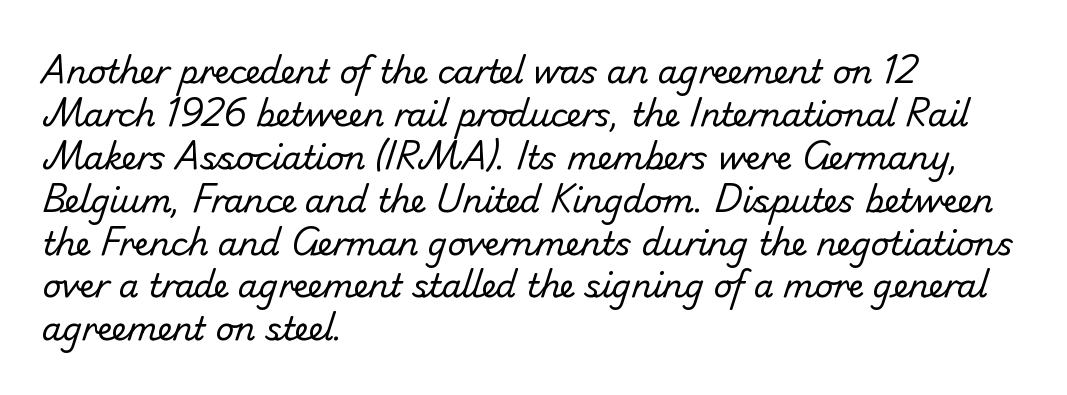
The image shows 32 px regular-weight sans-serif type; set left-aligned, normal line spacing (1.34x), normal letter spacing, not underlined; low stroke contrast and a small x-height.
